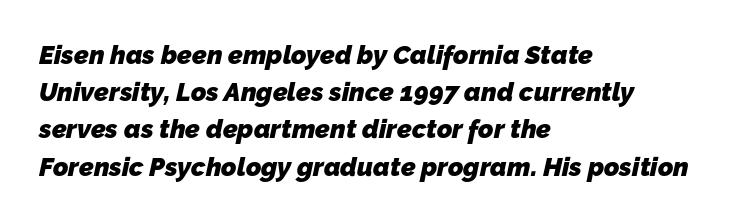
Q: Is the text bold? A: Yes.
Q: Is the text underlined? A: No.
Q: How is the paragraph aligned? A: Left-aligned.
Q: Is the spacing between letters normal or unusually wide? A: Normal.
Q: Is the spacing between lines tight, normal or loose? A: Normal.
